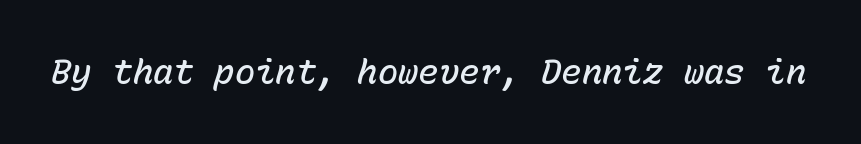
Q: Is the text bold? A: Semi-bold.
Q: Is the text italic (slanted)? A: Yes, it leans right by about 15 degrees.
Q: Is the text underlined? A: No.
Q: Is the spacing between letters normal or unusually wide? A: Normal.
Q: Width (condensed, normal, or wide)? A: Normal.
Q: Stroke contrast? A: Low.
Q: x-height? A: Medium.
Q: Monospaced? A: Yes.
